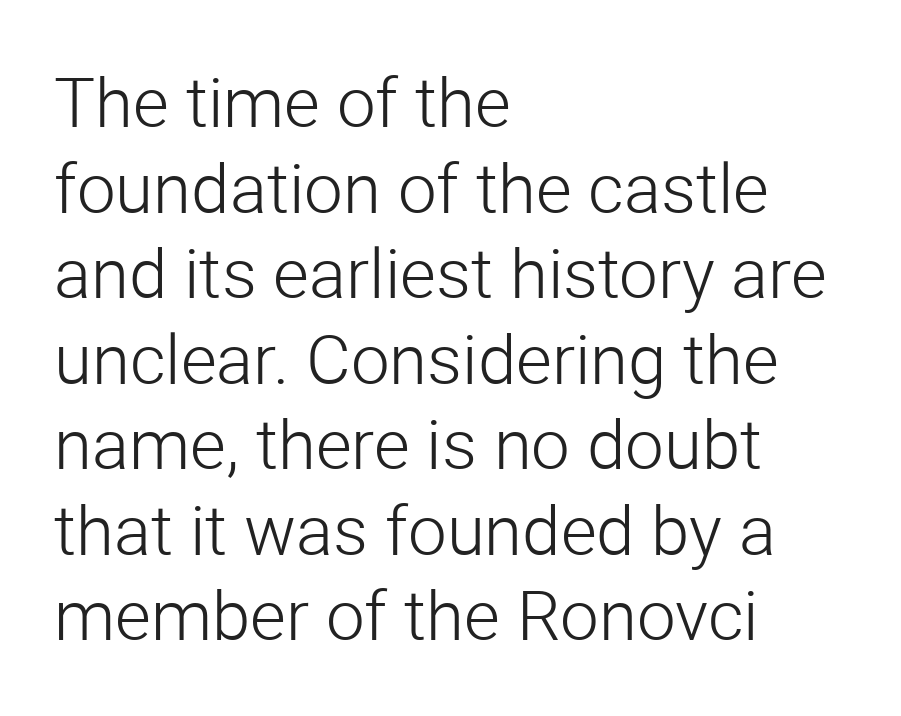
Italic? Not at all — the glyphs are vertical. Underline: absent. The type family on display is of the sans-serif kind. Each letter keeps its own natural width here, so spacing adapts to shape. The letterforms sit shoulder to shoulder at normal distance. The typesetter chose a ragged-right arrangement here.
